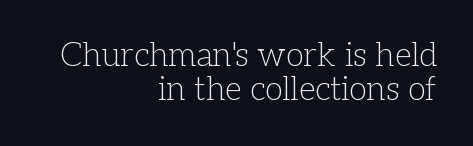
Heaviness? Minimal to ordinary, like unemphasized prose. Note the varied advance widths — an 'i' is clearly narrower than an 'm'. Lines of text with bare space underneath. Typographically, this falls in the serif category.
